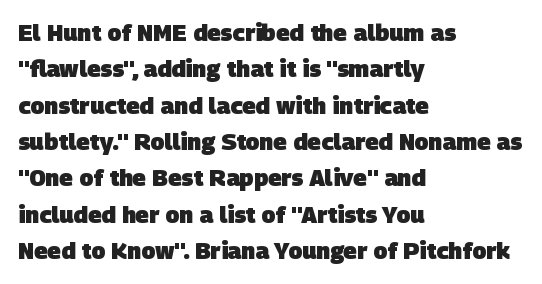
{"bold": "yes", "underline": "no", "align": "left", "line_spacing": "normal", "line_spacing_ratio": 1.58, "letter_spacing": "normal", "letter_spacing_em": 0.0, "glyph_px": 23}
